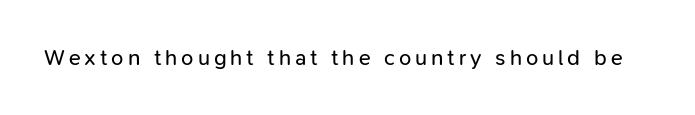
The image shows 22 px text type, upright; set not underlined.
